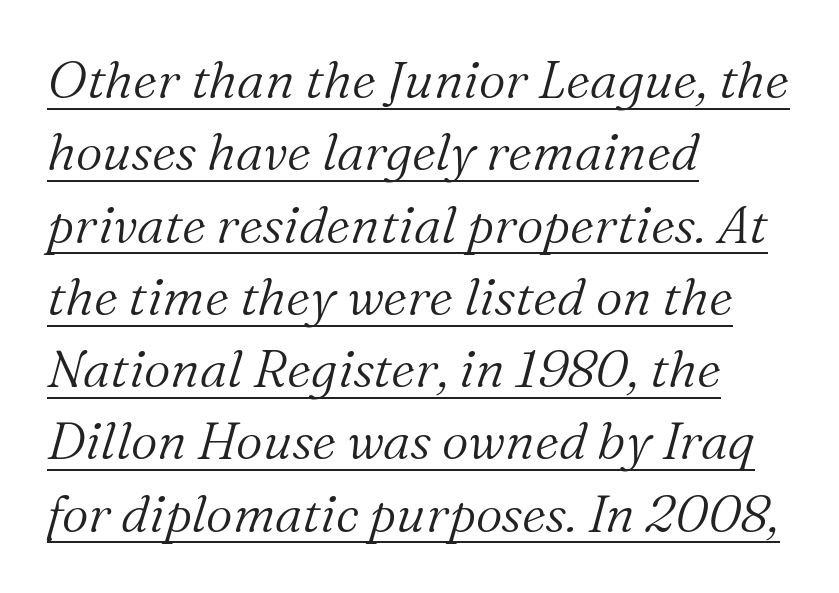
Q: Is the text bold? A: No.
Q: Is the text italic (slanted)? A: Yes, it leans right by about 16 degrees.
Q: Is the typeface a serif or a sans-serif typeface? A: Serif.
Q: Is the text underlined? A: Yes.
Q: How is the paragraph aligned? A: Left-aligned.
Q: Is the spacing between letters normal or unusually wide? A: Normal.
Q: Is the spacing between lines tight, normal or loose? A: Normal.
Q: Width (condensed, normal, or wide)? A: Normal.
Q: Stroke contrast? A: Medium.
Q: x-height? A: Medium.
Q: Monospaced? A: No.
